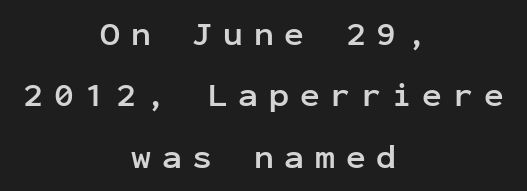
In terms of letterform style, serifs are entirely absent. The glyphs are unaccompanied by any horizontal stroke below them. The type sits square on the baseline with zero lean. Does extra space separate the letters? Yes, quite a lot of it. Layout note: lines centered. A typesetter would call this monospace, since all characters share one set width.
